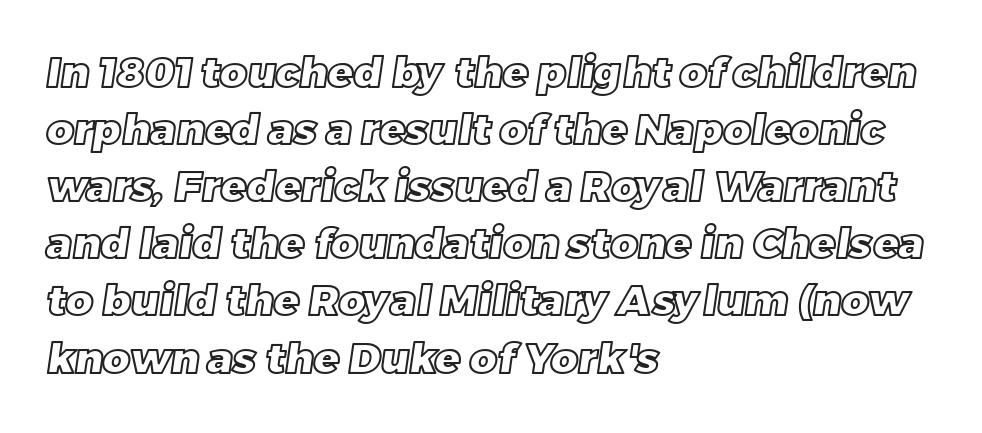
The image shows 42 px text type; set left-aligned, normal line spacing (1.36x), normal letter spacing, not underlined; a large x-height.
